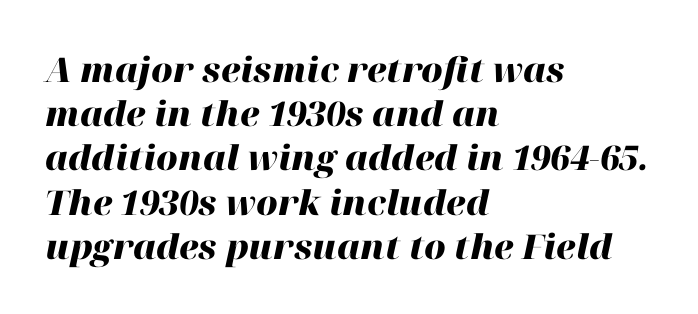
Q: Is the text bold? A: Yes.
Q: Is the text italic (slanted)? A: Yes, it leans right by about 12 degrees.
Q: Is the text underlined? A: No.
Q: How is the paragraph aligned? A: Left-aligned.
Q: Is the spacing between letters normal or unusually wide? A: Normal.
Q: Is the spacing between lines tight, normal or loose? A: Normal.
Q: Width (condensed, normal, or wide)? A: Normal.
Q: Stroke contrast? A: High.
Q: x-height? A: Medium.
Q: Monospaced? A: No.
